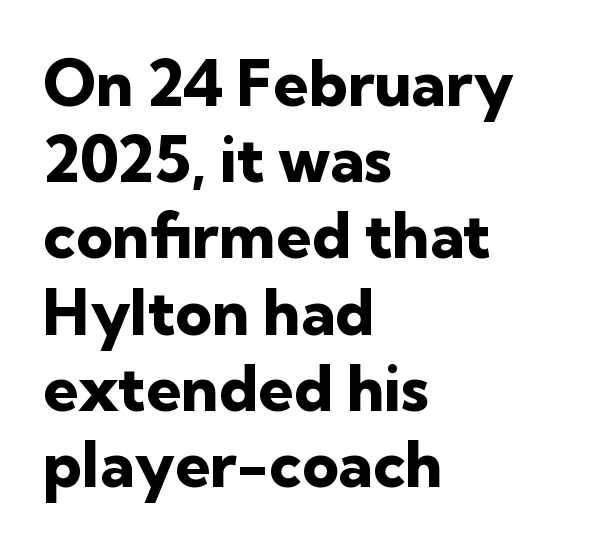
The rendering keeps characters at their native spacing. This rendering features lettering with no underline. The passage is arranged the way most books set body copy — flush left. These lines carry a lot of weight — the face is fully bold. Spacing verdict: proportional, widths tailored to each character. Does the type have serifs? No, each stem ends abruptly.
